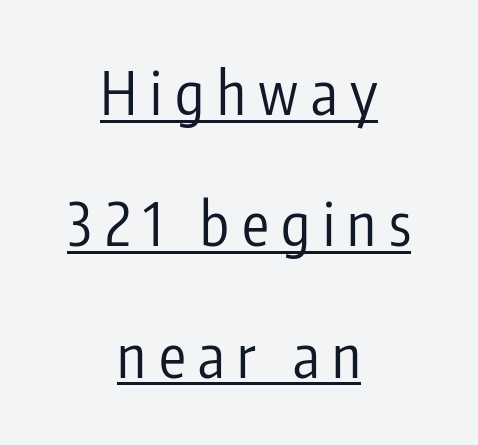
You can tell it's not italic because the verticals are truly vertical. A typesetter would call this heavily tracked-out type. Visually the block forms a symmetrical silhouette, jagged on both flanks. Horizontal bands of white between lines are thick stripes. No heavy texture on the line: the type isn't bold. Emphasis is given by a line drawn under the lettering.
